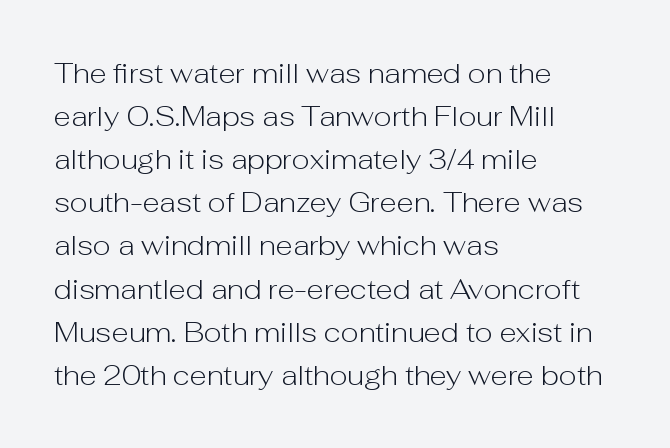
Q: Is the text bold? A: No.
Q: Is the text italic (slanted)? A: No, it is upright.
Q: Is the typeface a serif or a sans-serif typeface? A: Sans-serif.
Q: Is the text underlined? A: No.
Q: How is the paragraph aligned? A: Left-aligned.
Q: Is the spacing between letters normal or unusually wide? A: Normal.
Q: Is the spacing between lines tight, normal or loose? A: Normal.
Q: Width (condensed, normal, or wide)? A: Normal.
Q: Stroke contrast? A: Low.
Q: x-height? A: Medium.
Q: Monospaced? A: No.
